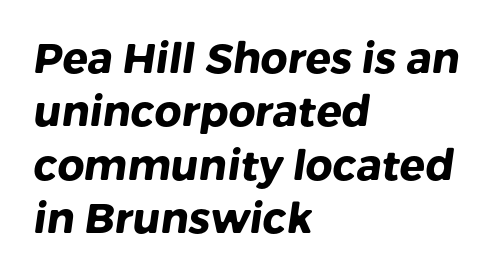
Nothing unusual about the tracking: characters are spaced as the font intends. Look at the stroke-to-counter ratio: heavy, a bold. Lines of text with bare space underneath. Is this a fixed-width face? No — the glyphs have proportional, varying widths. Horizontal alignment here is leftward, the default for most running prose.
